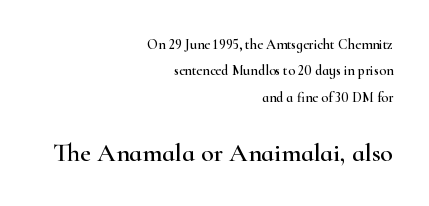
{"italic": "no", "underline": "no", "align": "right", "line_spacing_ratio": 1.89, "letter_spacing": "normal", "letter_spacing_em": 0.0, "larger_block": "second", "size_ratio": 1.86, "glyph_px": 26}
